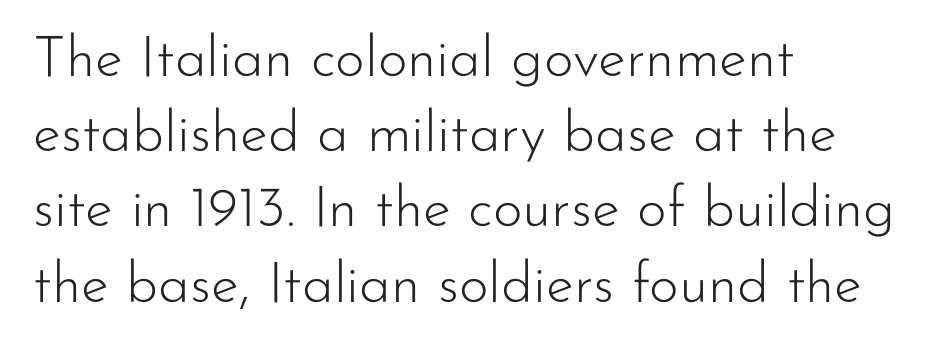
The text block is weighted toward the left margin, trailing off unevenly rightward. Unlike a traditional serif, this face leaves its strokes unadorned. Is there any slant? The stems are plumb. Students, observe: this is what conventionally led text looks like. Is the stroke heavy? The answer is a plain regular-or-lighter.
